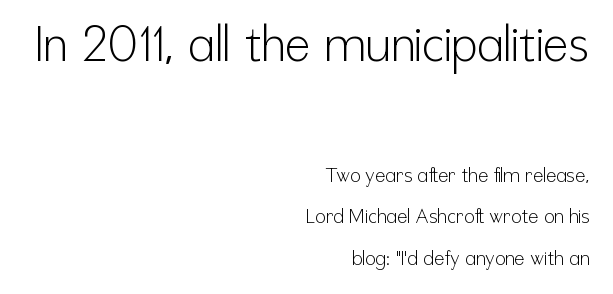
The typeface has the unassuming heft of standard copy or less. In terms of leading, this rendering errs on the spacious side. These lines are rendered in a variable-pitch font. The horizontal fit of the characters is conventional and even. The lines in this sample share a right terminus and differ only in where they begin. Words float on clear page, feet unadorned.
